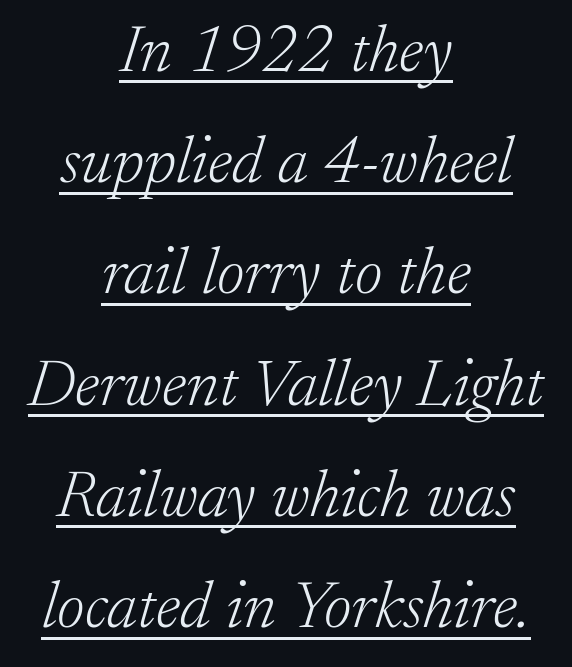
Q: Is the text bold? A: No.
Q: Is the text italic (slanted)? A: Yes, it leans right by about 17 degrees.
Q: Is the typeface a serif or a sans-serif typeface? A: Serif.
Q: Is the text underlined? A: Yes.
Q: How is the paragraph aligned? A: Centered.
Q: Is the spacing between letters normal or unusually wide? A: Normal.
Q: Is the spacing between lines tight, normal or loose? A: Normal.
Q: Width (condensed, normal, or wide)? A: Normal.
Q: Stroke contrast? A: Low.
Q: x-height? A: Small.
Q: Monospaced? A: No.
